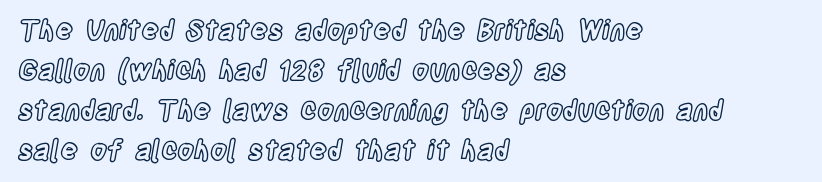
Q: Is the text italic (slanted)? A: Yes.
Q: Is the text underlined? A: No.
Q: How is the paragraph aligned? A: Left-aligned.
Q: Is the spacing between letters normal or unusually wide? A: Normal.
Q: Is the spacing between lines tight, normal or loose? A: Normal.
